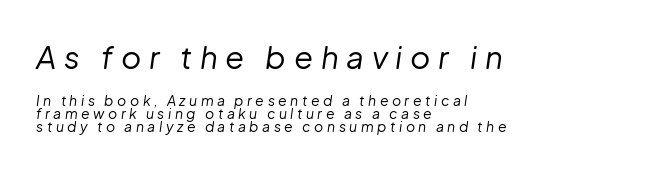
The image shows 31 px regular-weight type, italic (leaning right); set left-aligned, tight line spacing (0.96x), unusually wide letter spacing (+0.25 em), not underlined; the first (top) block is 2.21x larger; low stroke contrast and a medium x-height.
